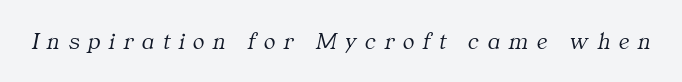
The image shows 24 px text type, italic (leaning right); set unusually wide letter spacing (+0.36 em), not underlined.
